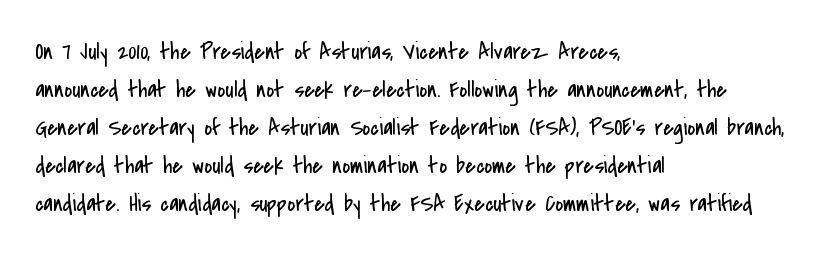
Caption: standard tracking, unaltered. How would I describe the line gaps? Plain and ordinary. Notice how the stems are strictly vertical — no italics here. The typeface has the unassuming heft of standard copy or less. The lines are quadded left.
